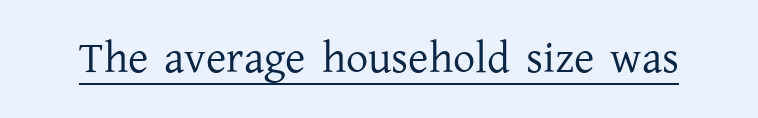
The image shows 44 px regular-weight serif type, upright; set normal letter spacing, underlined; low stroke contrast and a medium x-height.
